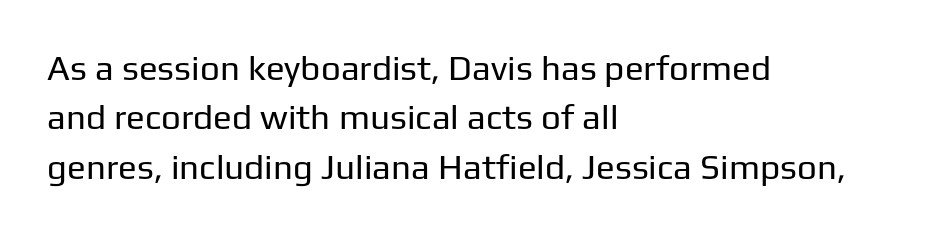
Type style note: lacks serifs. The vertical gap from one line to the next is medium. Tracking here is standard; glyphs follow each other at the usual distance. Bare-footed words on every line. Short and long lines alike share a common starting point at left. Unbolded letterforms with no extra heft.
